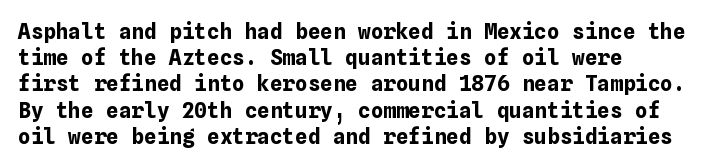
The image shows 21 px bold type, upright; set left-aligned, normal line spacing (1.25x), normal letter spacing, not underlined.
